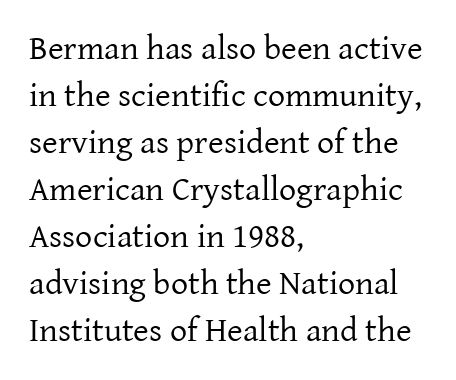
This is the regular roman posture of the typeface. The text block is weighted toward the left margin, trailing off unevenly rightward. Nothing heavy about these letters — not bold at all. Short note: letters normally spaced.
